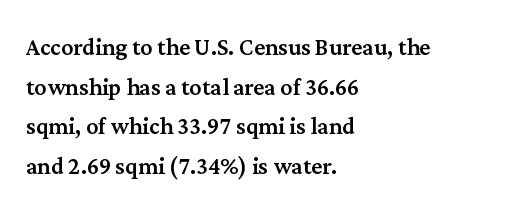
Clear beneath every line of the passage. These lines are rendered in a variable-pitch font. Unlike italic type, these characters show no tilt at all. The designer left line spacing at the default.
